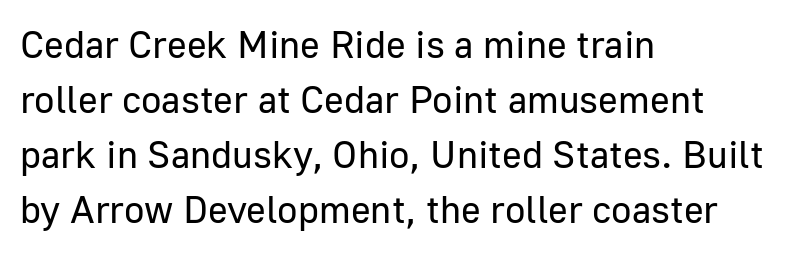
{"serif": "no", "italic": "no", "bold": "no", "weight": "regular", "width": "normal", "stroke_contrast": "low", "x_height": "medium", "monospaced": "no", "underline": "no", "align": "left", "line_spacing": "normal", "line_spacing_ratio": 1.45, "letter_spacing": "normal", "letter_spacing_em": 0.0, "glyph_px": 38}
